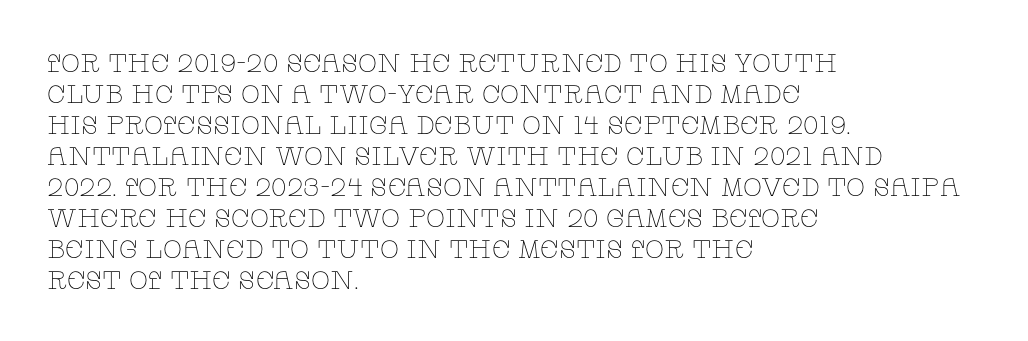
{"italic": "no", "bold": "no", "underline": "no", "align": "left", "line_spacing_ratio": 1.24, "letter_spacing": "normal", "letter_spacing_em": 0.0, "glyph_px": 25}
